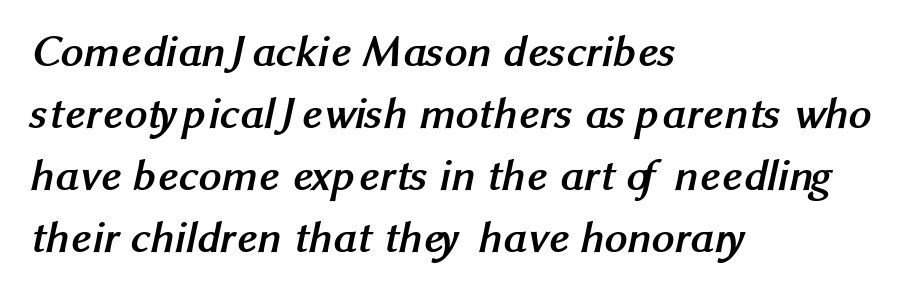
{"serif": "no", "bold": "yes", "weight": "semibold", "width": "normal", "stroke_contrast": "medium", "x_height": "medium", "monospaced": "no", "underline": "no", "align": "left", "line_spacing": "normal", "line_spacing_ratio": 1.38, "letter_spacing": "normal", "letter_spacing_em": 0.0, "glyph_px": 45}
